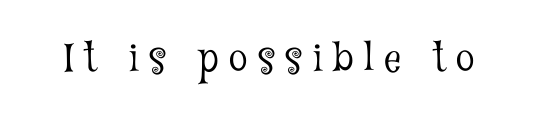
{"serif": "yes", "italic": "no", "bold": "no", "weight": "light", "width": "condensed", "stroke_contrast": "low", "x_height": "medium", "monospaced": "no", "underline": "no", "letter_spacing": "wide", "letter_spacing_em": 0.28, "glyph_px": 38}
